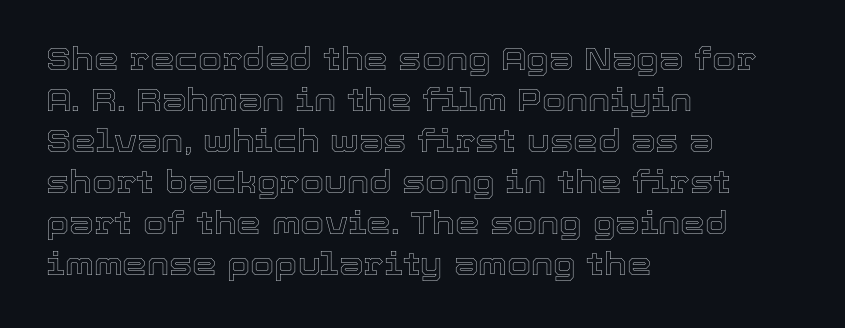
Q: Is the text italic (slanted)? A: No, it is upright.
Q: Is the text underlined? A: No.
Q: How is the paragraph aligned? A: Left-aligned.
Q: Is the spacing between letters normal or unusually wide? A: Normal.
Q: Is the spacing between lines tight, normal or loose? A: Normal.
Q: Width (condensed, normal, or wide)? A: Normal.
Q: x-height? A: Medium.
Q: Monospaced? A: No.
